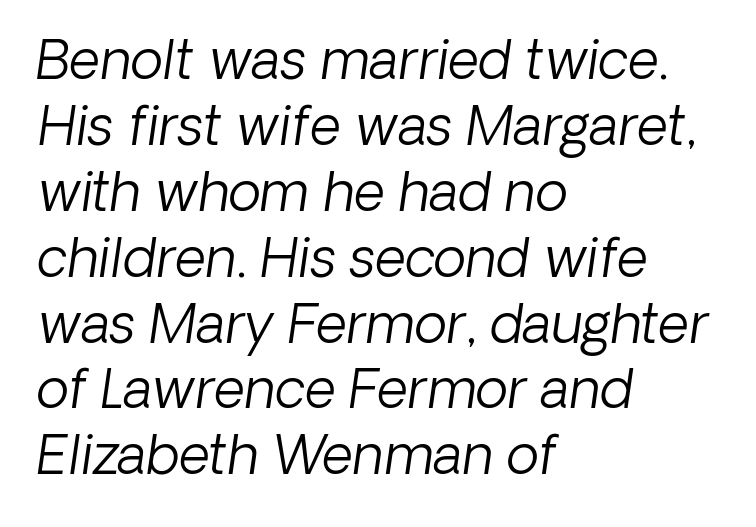
Q: Is the text bold? A: No.
Q: Is the typeface a serif or a sans-serif typeface? A: Sans-serif.
Q: Is the text underlined? A: No.
Q: How is the paragraph aligned? A: Left-aligned.
Q: Is the spacing between letters normal or unusually wide? A: Normal.
Q: Width (condensed, normal, or wide)? A: Normal.
Q: Stroke contrast? A: Low.
Q: x-height? A: Medium.
Q: Monospaced? A: No.
